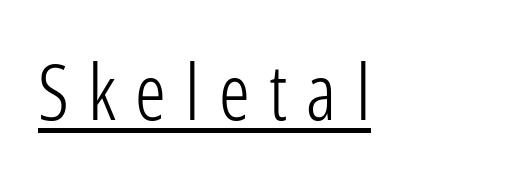
Upright lettering throughout. Is the type heavy? It reads as light-to-regular instead. If you drew a ruler down the left edge, every line would touch it. Somebody hit Ctrl+U on this one — the words are underlined. The tracking reads as deliberately expanded to a designer's eye. Letterform terminals end flat and unadorned throughout the passage.
